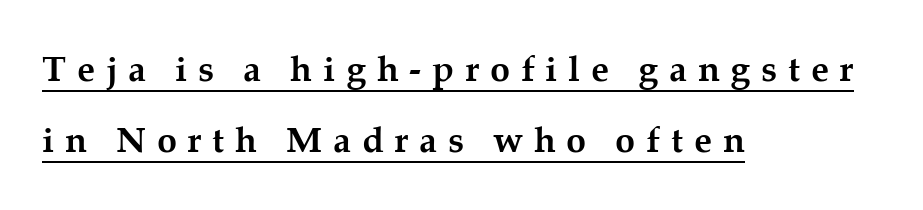
{"serif": "yes", "italic": "no", "bold": "yes", "weight": "semibold", "width": "normal", "stroke_contrast": "medium", "x_height": "medium", "monospaced": "no", "underline": "yes", "align": "left", "line_spacing": "loose", "line_spacing_ratio": 1.98, "letter_spacing": "wide", "letter_spacing_em": 0.3, "glyph_px": 36}
